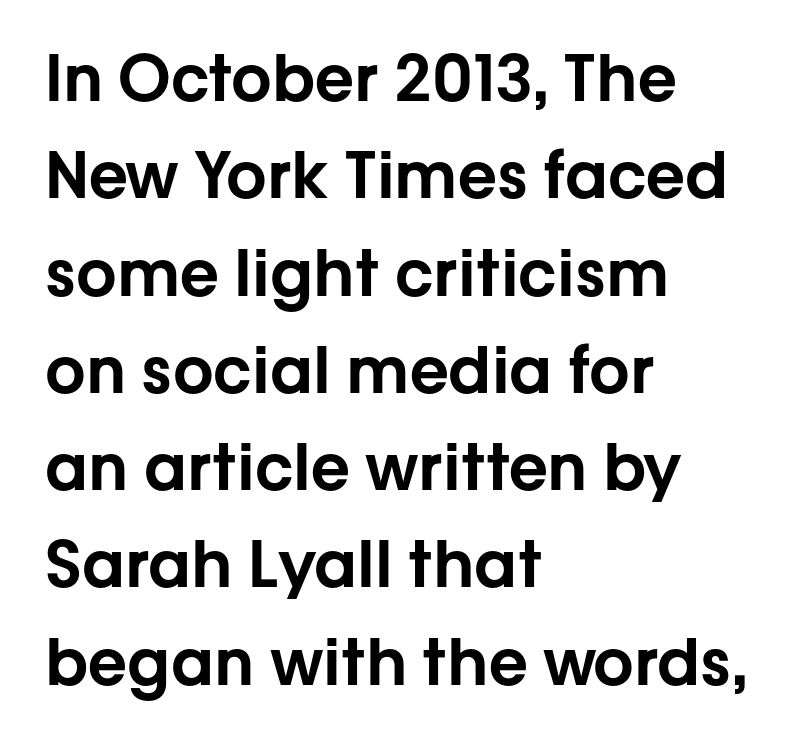
Glyph-to-glyph distance matches everyday printed text. Check where the strokes stop: nothing finishes them off — pure sans. The paragraph shown leans on its left margin. When letters stand straight like this, we call the style roman or upright. The area under the type is left untouched. The rows are spaced the way most documents space them.
